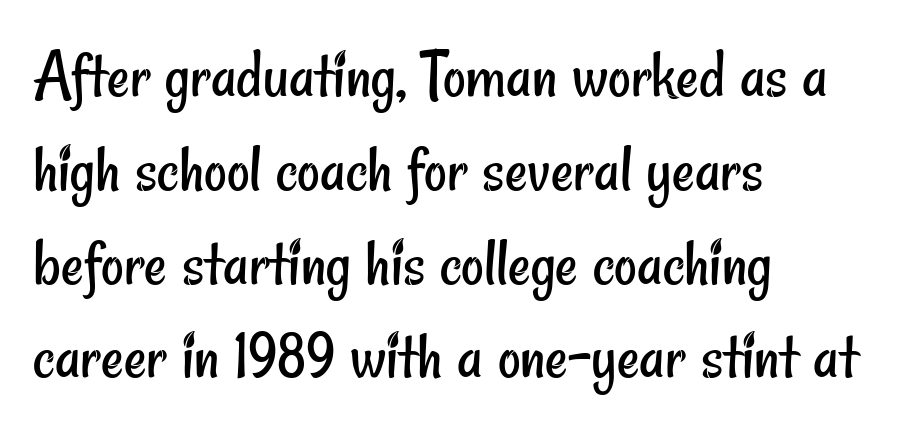
The letters sit at their default tracking, neither squeezed nor spread. The lines are quadded left. The passage shown stacks its lines at a standard gap. Ink coverage per letter is moderate at most. The passage shown is typed in a proportional face where columns would drift.
